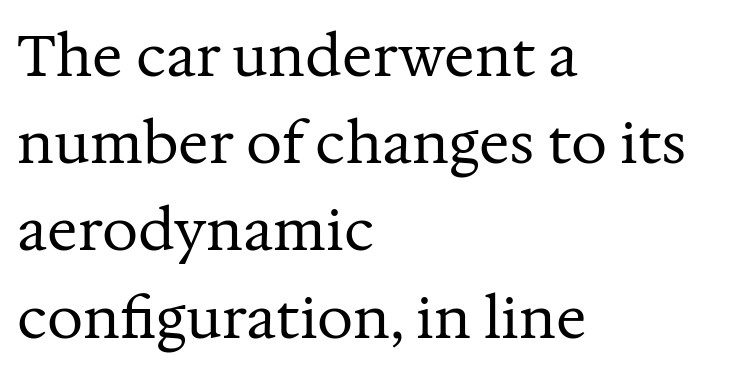
{"serif": "yes", "italic": "no", "bold": "no", "weight": "regular", "width": "normal", "stroke_contrast": "medium", "x_height": "medium", "monospaced": "no", "underline": "no", "align": "left", "line_spacing": "normal", "line_spacing_ratio": 1.53, "letter_spacing": "normal", "letter_spacing_em": 0.0, "glyph_px": 57}
